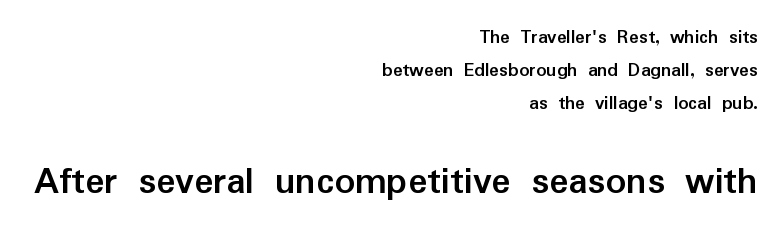
Q: Is the text bold? A: Yes.
Q: Is the text italic (slanted)? A: No, it is upright.
Q: Is the typeface a serif or a sans-serif typeface? A: Sans-serif.
Q: Is the text underlined? A: No.
Q: How is the paragraph aligned? A: Right-aligned.
Q: Is the spacing between letters normal or unusually wide? A: Normal.
Q: Is the spacing between lines tight, normal or loose? A: Normal.
Q: Which block of text is set in a larger size, the first (top) or the second (bottom)? A: The second (bottom) one.
Q: Width (condensed, normal, or wide)? A: Normal.
Q: Stroke contrast? A: Low.
Q: x-height? A: Medium.
Q: Monospaced? A: No.
